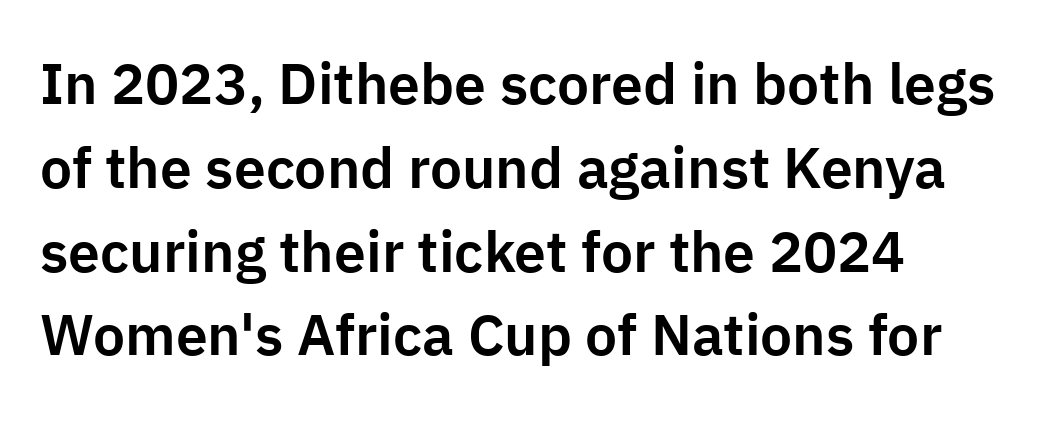
{"serif": "no", "italic": "no", "width": "normal", "stroke_contrast": "low", "x_height": "medium", "monospaced": "no", "underline": "no", "align": "left", "line_spacing": "normal", "line_spacing_ratio": 1.47, "letter_spacing": "normal", "letter_spacing_em": 0.0, "glyph_px": 57}
